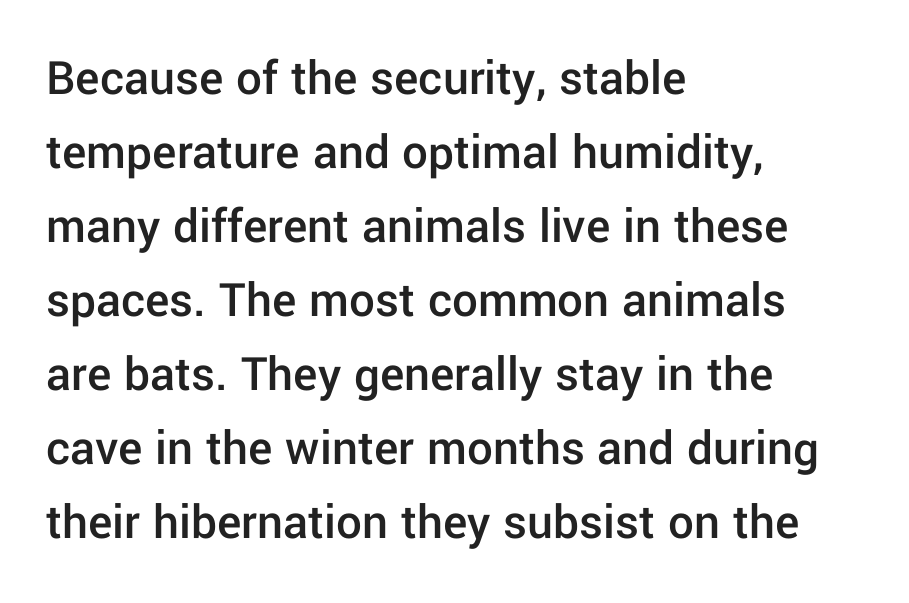
{"serif": "no", "italic": "no", "bold": "semi", "weight": "semibold", "width": "normal", "stroke_contrast": "low", "x_height": "medium", "monospaced": "no", "underline": "no", "align": "left", "line_spacing": "normal", "line_spacing_ratio": 1.45, "letter_spacing": "normal", "letter_spacing_em": 0.0, "glyph_px": 51}
